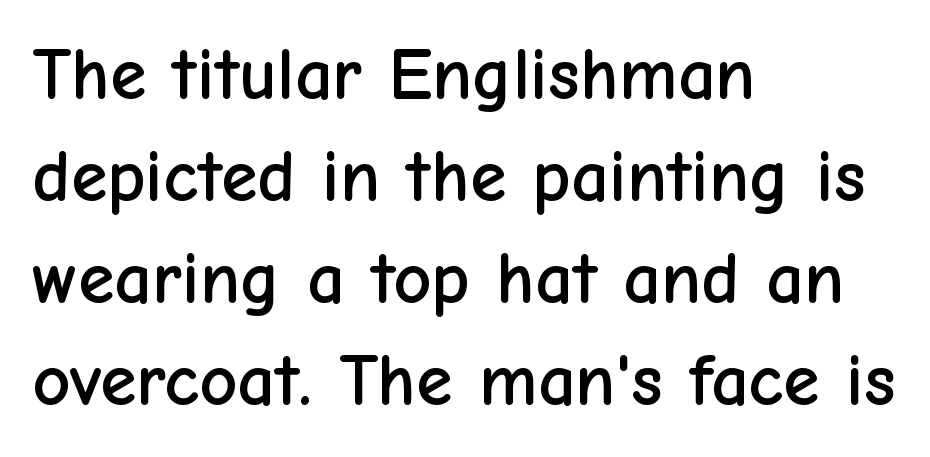
The image shows 74 px sans-serif type, upright; set left-aligned, normal line spacing (1.38x), normal letter spacing, not underlined; low stroke contrast and a medium x-height.
